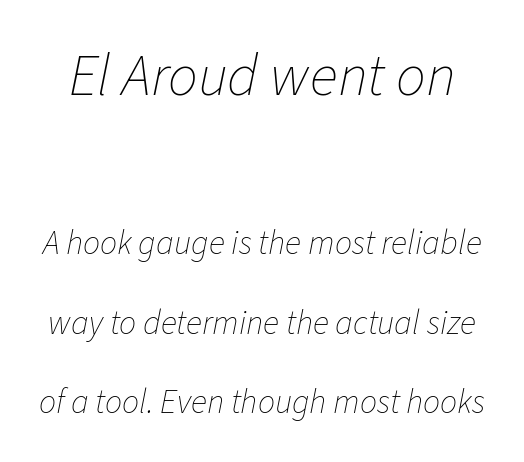
{"italic": "yes", "lean": "right", "slant_degrees": 11, "bold": "no", "weight": "thin", "width": "normal", "stroke_contrast": "low", "x_height": "medium", "monospaced": "no", "underline": "no", "line_spacing": "loose", "line_spacing_ratio": 2.34, "letter_spacing": "normal", "letter_spacing_em": 0.0, "larger_block": "first", "size_ratio": 1.74, "glyph_px": 59}
